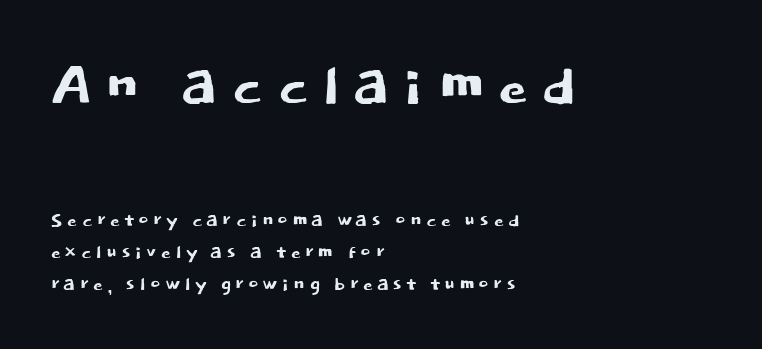
The image shows 76 px sans-serif type, upright; set left-aligned, normal line spacing (1.28x), not underlined; the first (top) block is 3.04x larger; low stroke contrast and a large x-height.
